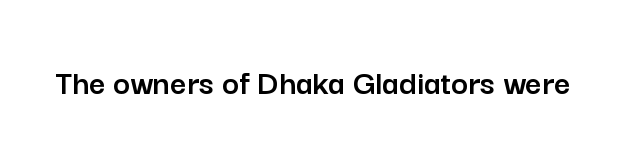
You could not count columns in this text — the font is proportionally spaced. This is roman type, the default non-slanted kind. Short note: letters normally spaced. Clear beneath every line of the passage. Font category for this specimen: sans-serif.
